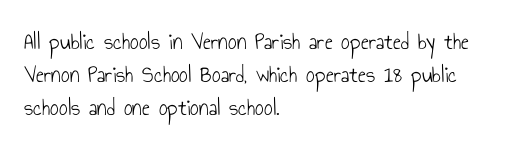
The image shows 24 px text type, upright; set left-aligned, normal line spacing (1.37x), normal letter spacing, not underlined.
